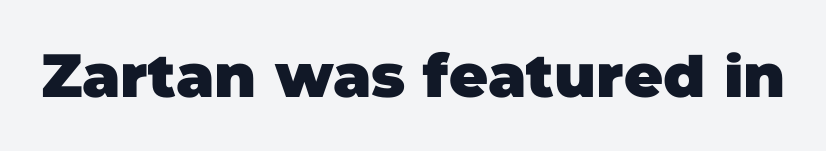
The face used here is a sans, in the tradition of grotesques and geometrics. This is heavy type, rendered in bold. Caption: standard tracking, unaltered. Proportional: the letters do not fall into vertical columns. This rendering features lettering with no underline.
